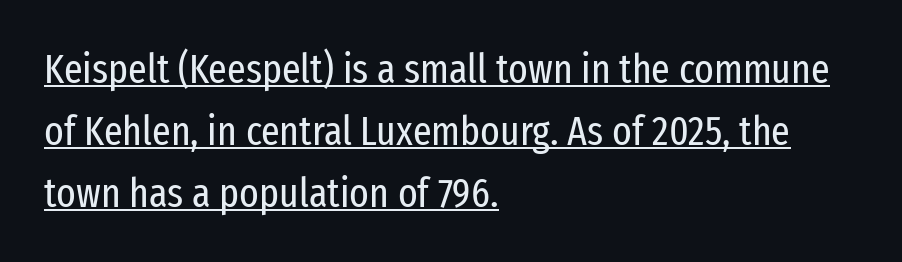
A typesetter would call this proportional, since set widths differ per character. Note: no serifs on the glyphs. Inter-character spacing is left at the font's built-in metrics. Think standard paragraph weight, or any step lighter than that. When letters stand straight like this, we call the style roman or upright.
